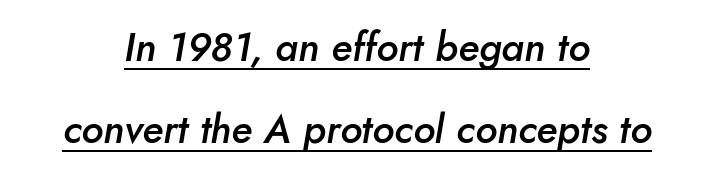
Q: Is the text bold? A: Semi-bold.
Q: Is the text italic (slanted)? A: Yes, it leans right by about 10 degrees.
Q: Is the text underlined? A: Yes.
Q: How is the paragraph aligned? A: Centered.
Q: Is the spacing between letters normal or unusually wide? A: Normal.
Q: Is the spacing between lines tight, normal or loose? A: Loose.
Q: Width (condensed, normal, or wide)? A: Normal.
Q: Stroke contrast? A: Low.
Q: x-height? A: Small.
Q: Monospaced? A: No.
